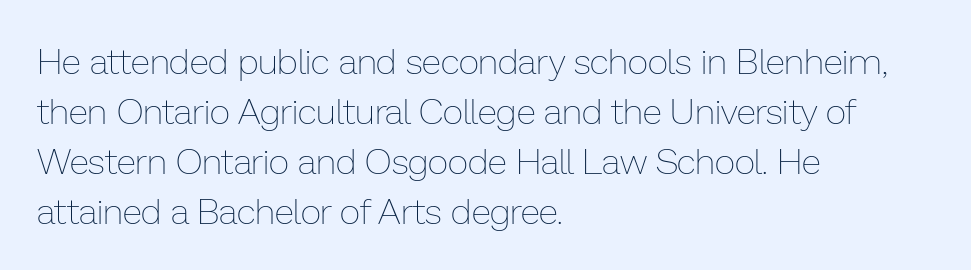
The image shows 36 px thin type, upright; set left-aligned, normal line spacing (1.39x), normal letter spacing, not underlined; low stroke contrast and a medium x-height.
